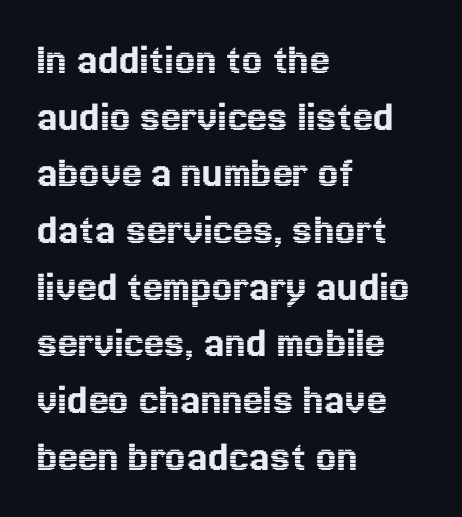
Tall strokes in this sample are plumb rather than angled. The face used here is proportionally spaced, like ordinary book or web type. These lines keep a tight, regular rhythm from letter to letter. Each line starts at the same left margin while the right side varies. The space directly below the letters is spotless.
